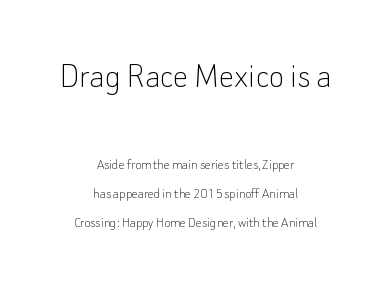
The image shows 38 px thin sans-serif type, upright; set centered, loose line spacing (1.92x), normal letter spacing, not underlined; the first (top) block is 2.53x larger; low stroke contrast and a small x-height.
